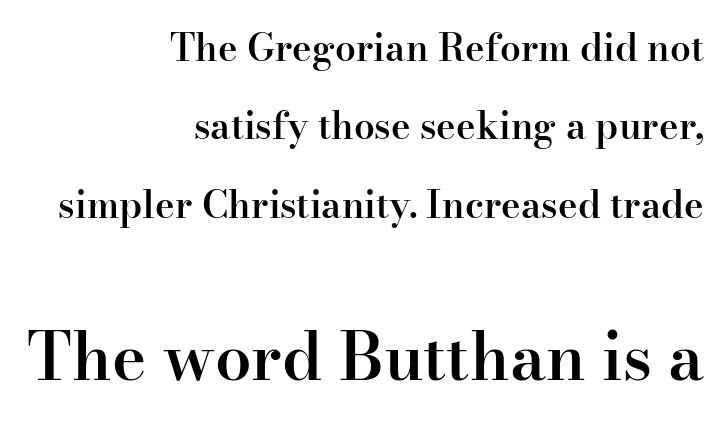
The horizontal fit of the characters is conventional and even. Visually the block forms a straight wall on the right and a jagged coastline on the left. The emphasis by scale lands on block number two, below. Compared with an ordinary text face, these strokes are moderately heavier — a semibold. Classification — serif.
